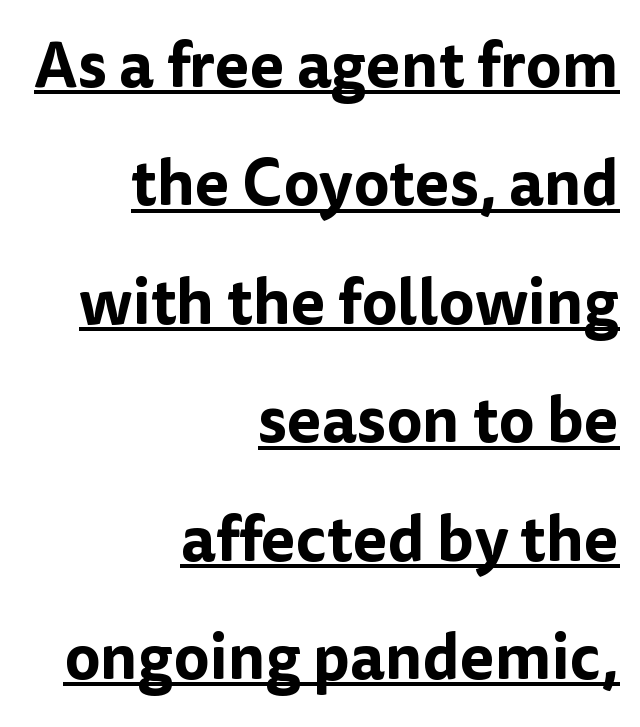
The image shows 63 px sans-serif type, upright; set right-aligned, line spacing 1.88x, normal letter spacing, underlined; low stroke contrast and a medium x-height.
